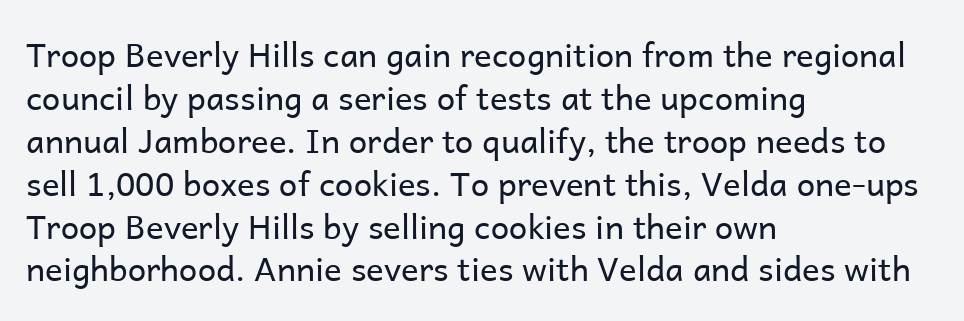
Reading down the block, your eye returns to a fixed left position each line. The type sits square on the baseline with zero lean. Rows of type keep a routine distance in the vertical direction. Tracking value appears to be zero — textbook default spacing.
